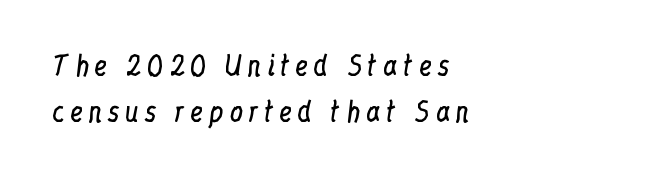
{"bold": "no", "underline": "no", "align": "left", "line_spacing": "normal", "line_spacing_ratio": 1.69, "glyph_px": 27}
